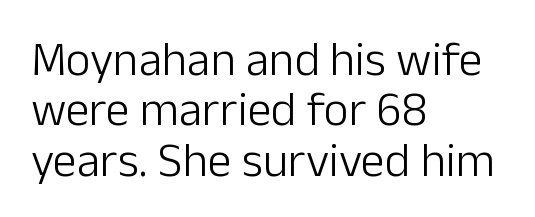
The image shows 48 px light sans-serif type, upright; set left-aligned, tight line spacing (1.05x), normal letter spacing, not underlined; low stroke contrast and a medium x-height.
